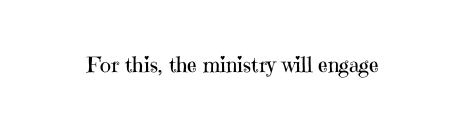
Q: Is the text bold? A: No.
Q: Is the text italic (slanted)? A: No, it is upright.
Q: Is the text underlined? A: No.
Q: Is the spacing between letters normal or unusually wide? A: Normal.
